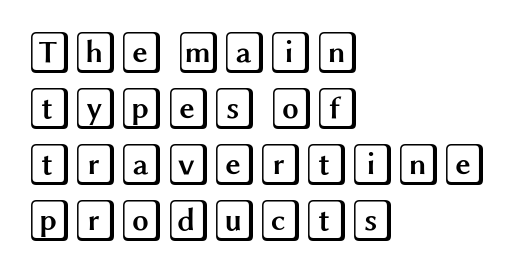
The image shows 42 px wide type, upright; set left-aligned, normal line spacing (1.33x), normal letter spacing, not underlined; a large x-height.
